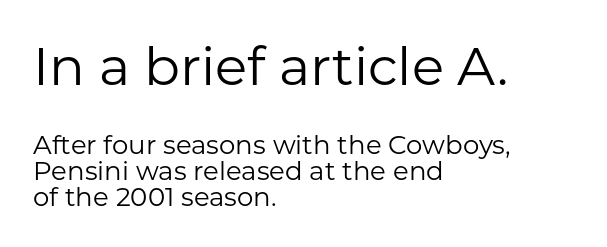
{"serif": "no", "italic": "no", "bold": "no", "weight": "regular", "width": "normal", "stroke_contrast": "low", "x_height": "medium", "monospaced": "no", "underline": "no", "align": "left", "line_spacing": "tight", "line_spacing_ratio": 1.0, "letter_spacing": "normal", "letter_spacing_em": 0.0, "larger_block": "first", "size_ratio": 2.04, "glyph_px": 53}
